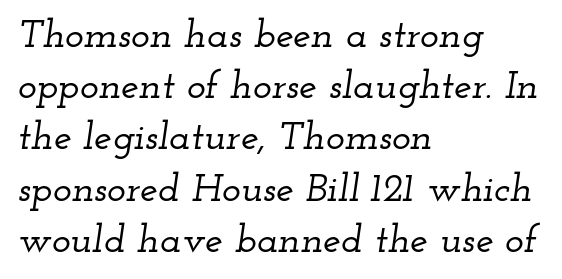
Q: Is the text italic (slanted)? A: Yes, it leans right by about 12 degrees.
Q: Is the typeface a serif or a sans-serif typeface? A: Serif.
Q: Is the text underlined? A: No.
Q: How is the paragraph aligned? A: Left-aligned.
Q: Is the spacing between letters normal or unusually wide? A: Normal.
Q: Is the spacing between lines tight, normal or loose? A: Normal.
Q: Width (condensed, normal, or wide)? A: Wide.
Q: Stroke contrast? A: Low.
Q: x-height? A: Small.
Q: Monospaced? A: No.
